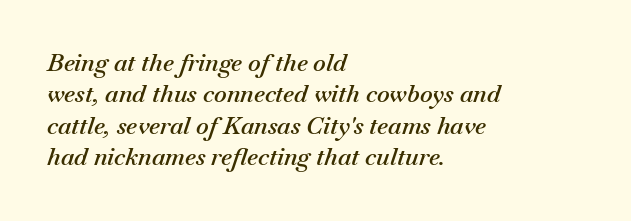
The image shows 24 px text type, italic (leaning right); set left-aligned, normal line spacing (1.31x), normal letter spacing, not underlined.
